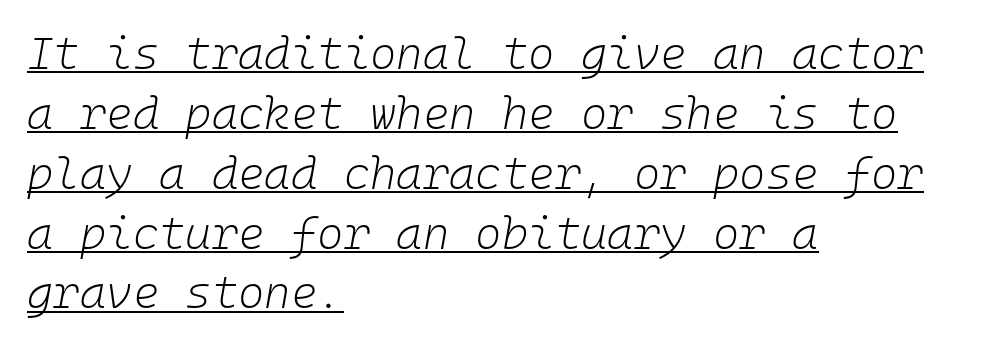
The image shows 45 px light type, italic (leaning right), monospaced; set left-aligned, normal line spacing (1.33x), normal letter spacing, underlined; low stroke contrast and a medium x-height.
